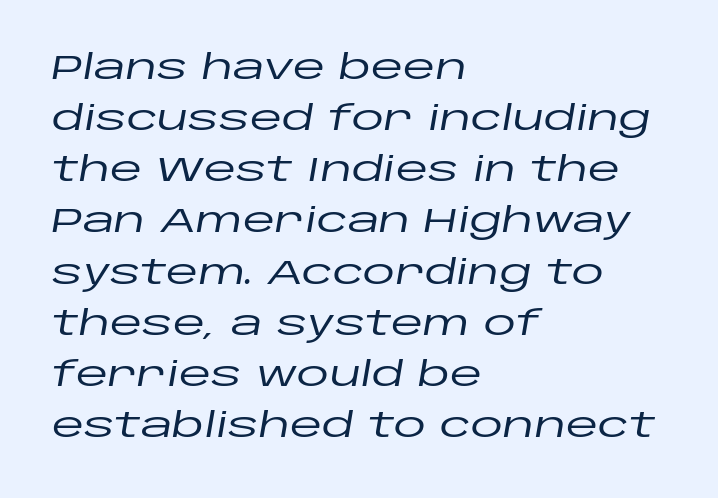
The image shows 33 px wide type, italic (leaning right); set left-aligned, normal line spacing (1.55x), normal letter spacing, not underlined; low stroke contrast and a large x-height.
